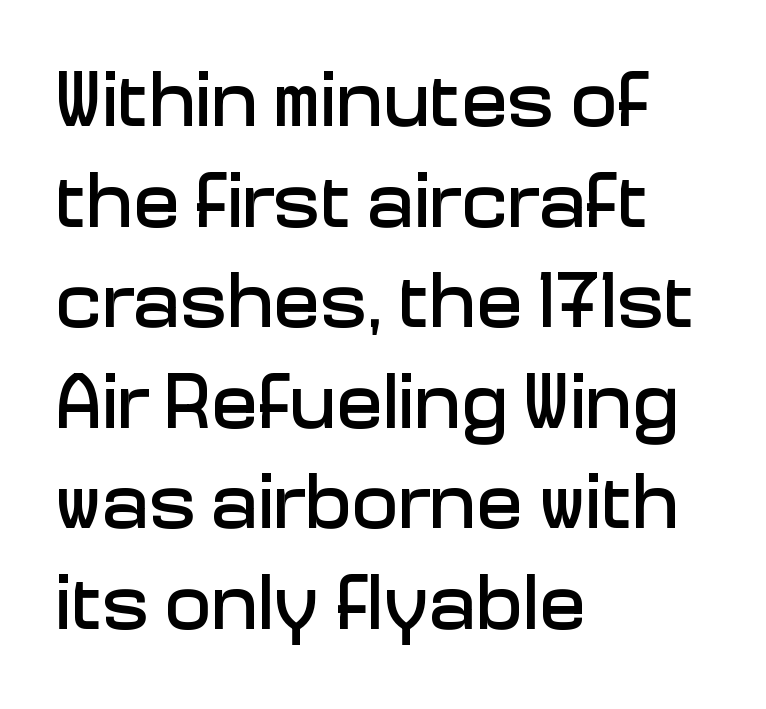
The image shows 78 px sans-serif type, upright; set left-aligned, normal line spacing (1.29x), normal letter spacing, not underlined; low stroke contrast and a medium x-height.
